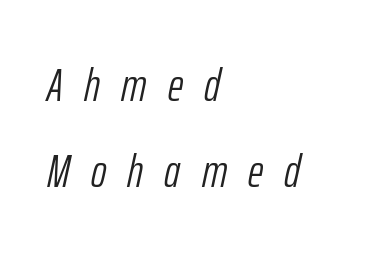
Q: Is the text bold? A: No.
Q: Is the text italic (slanted)? A: Yes, it leans right by about 12 degrees.
Q: Is the text underlined? A: No.
Q: How is the paragraph aligned? A: Left-aligned.
Q: Is the spacing between letters normal or unusually wide? A: Unusually wide.
Q: Width (condensed, normal, or wide)? A: Condensed.
Q: Stroke contrast? A: Low.
Q: x-height? A: Medium.
Q: Monospaced? A: No.
